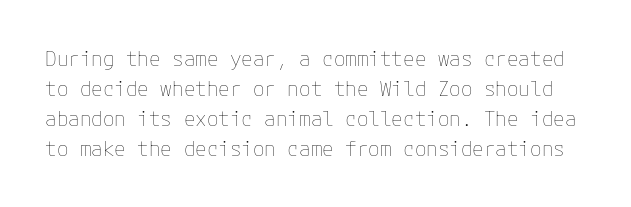
The image shows 21 px text type, upright; set normal line spacing (1.43x), normal letter spacing, not underlined.
